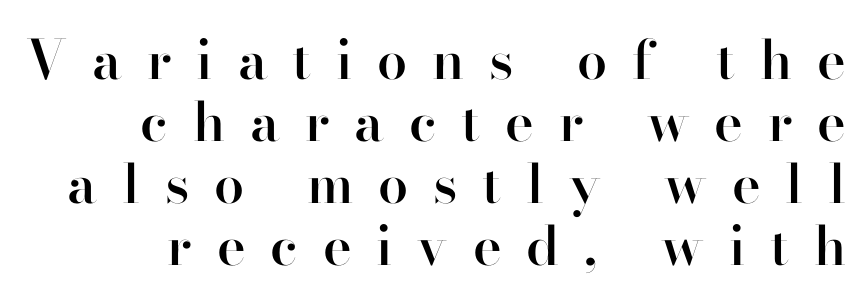
{"serif": "yes", "italic": "no", "bold": "semi", "weight": "semibold", "width": "normal", "stroke_contrast": "high", "x_height": "small", "monospaced": "no", "underline": "no", "line_spacing": "tight", "line_spacing_ratio": 1.15, "letter_spacing": "wide", "letter_spacing_em": 0.46, "glyph_px": 54}
